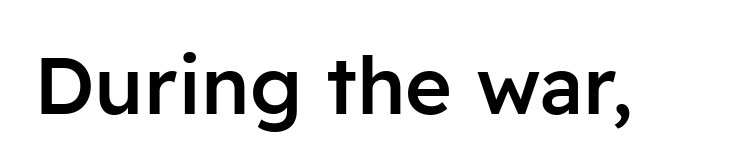
The rendering uses natural spacing where letterforms have individual widths. Heft: intermediate — a semibold. Inter-character spacing is left at the font's built-in metrics. You can tell it's not italic because the verticals are truly vertical. Underlining? Definitely not there. Grotesque or geometric, the face here clearly has no serifs.
